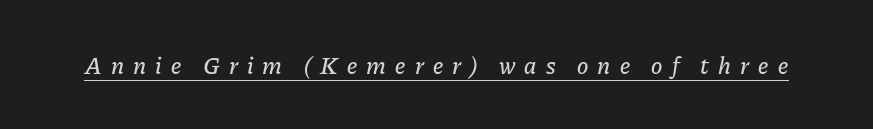
{"italic": "yes", "lean": "right", "slant_degrees": 11, "underline": "yes", "letter_spacing": "wide", "letter_spacing_em": 0.38, "glyph_px": 24}
